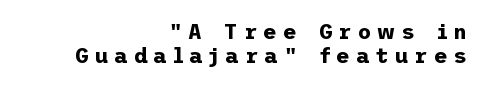
Q: Is the text bold? A: Yes.
Q: Is the text italic (slanted)? A: No, it is upright.
Q: Is the text underlined? A: No.
Q: How is the paragraph aligned? A: Right-aligned.
Q: Is the spacing between letters normal or unusually wide? A: Unusually wide.
Q: Is the spacing between lines tight, normal or loose? A: Tight.
